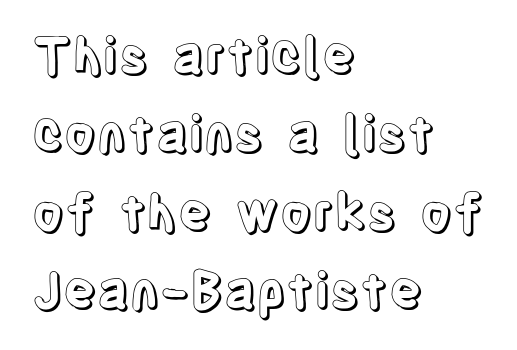
Has an underline been added? It has not. The face used here is proportionally spaced, like ordinary book or web type. This is the regular roman posture of the typeface. The gaps between neighbouring characters are ordinary and unremarkable. A student would call this left alignment; a typographer would say flush left, rag right.
